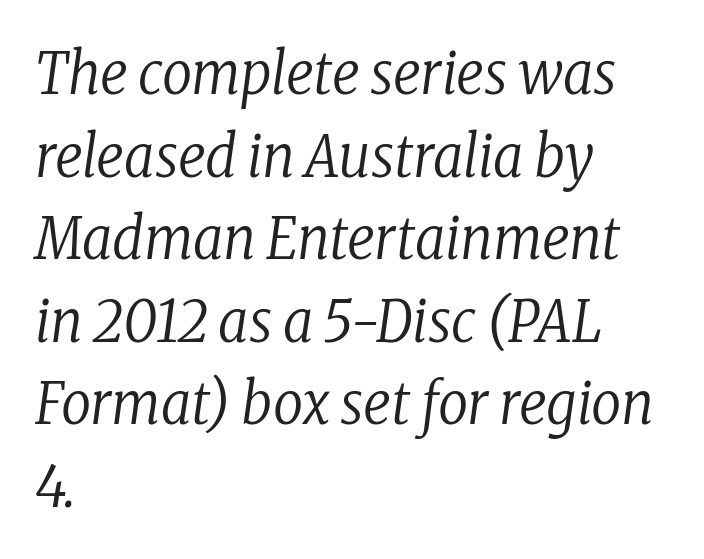
{"serif": "yes", "italic": "yes", "lean": "right", "slant_degrees": 8, "bold": "no", "weight": "regular", "width": "condensed", "stroke_contrast": "low", "x_height": "medium", "monospaced": "no", "underline": "no", "align": "left", "line_spacing": "normal", "line_spacing_ratio": 1.4, "letter_spacing": "normal", "letter_spacing_em": 0.0, "glyph_px": 59}
